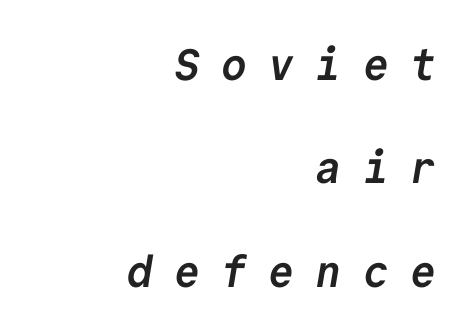
Alignment: flush right. Compared with an ordinary text face, these strokes are far heavier — a full bold. To sum up the face: it is a sans, with no serifs. Looks like terminal output: every glyph gets an equal slot. Anything drawn beneath the words? Only blank space. You could only call the tracking loose — the letters float apart.
